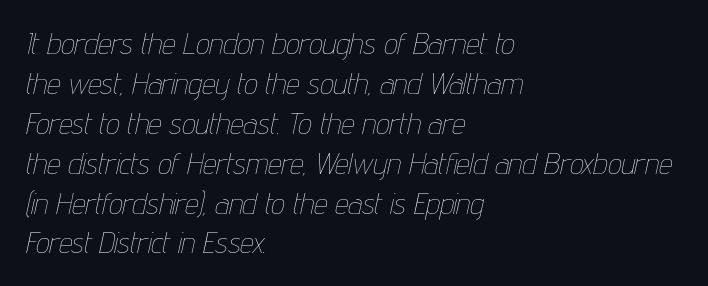
{"italic": "yes", "lean": "right", "slant_degrees": 12, "bold": "no", "weight": "thin", "width": "condensed", "stroke_contrast": "low", "x_height": "medium", "monospaced": "no", "underline": "no", "align": "left", "line_spacing": "normal", "line_spacing_ratio": 1.33, "letter_spacing": "normal", "letter_spacing_em": 0.0, "glyph_px": 30}
